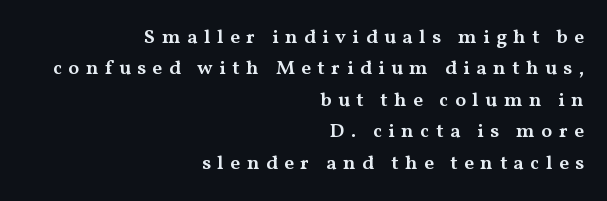
The image shows 20 px text type, upright; set right-aligned, normal line spacing (1.57x), unusually wide letter spacing (+0.32 em), not underlined.
